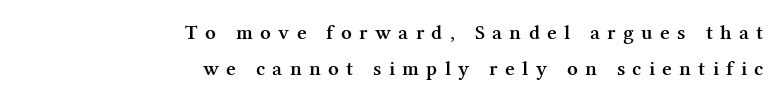
The image shows 21 px text type, upright; set right-aligned, line spacing 1.72x, unusually wide letter spacing (+0.35 em), not underlined.
